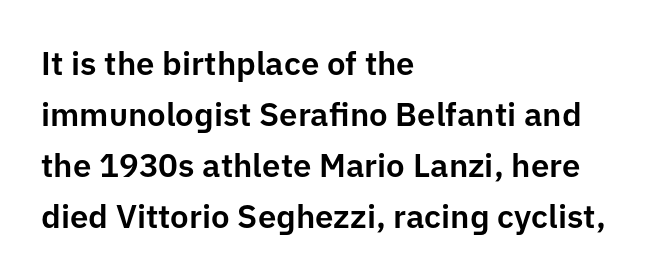
The image shows 33 px sans-serif type, upright; set left-aligned, normal line spacing (1.55x), normal letter spacing, not underlined; low stroke contrast and a medium x-height.
